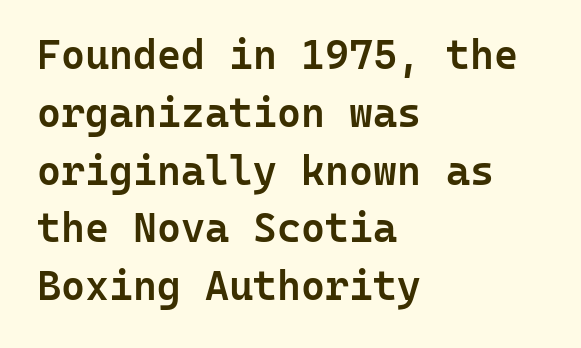
Q: Is the text bold? A: Semi-bold.
Q: Is the text italic (slanted)? A: No, it is upright.
Q: Is the typeface a serif or a sans-serif typeface? A: Sans-serif.
Q: Is the text underlined? A: No.
Q: How is the paragraph aligned? A: Left-aligned.
Q: Is the spacing between letters normal or unusually wide? A: Normal.
Q: Is the spacing between lines tight, normal or loose? A: Normal.
Q: Width (condensed, normal, or wide)? A: Normal.
Q: Stroke contrast? A: Low.
Q: x-height? A: Medium.
Q: Monospaced? A: Yes.
